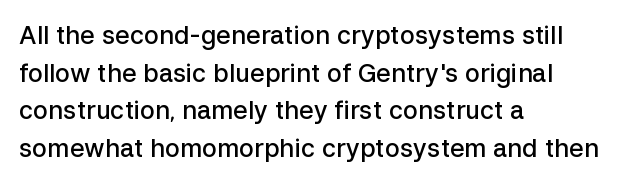
Q: Is the text bold? A: Semi-bold.
Q: Is the text italic (slanted)? A: No, it is upright.
Q: Is the text underlined? A: No.
Q: How is the paragraph aligned? A: Left-aligned.
Q: Is the spacing between letters normal or unusually wide? A: Normal.
Q: Is the spacing between lines tight, normal or loose? A: Normal.
